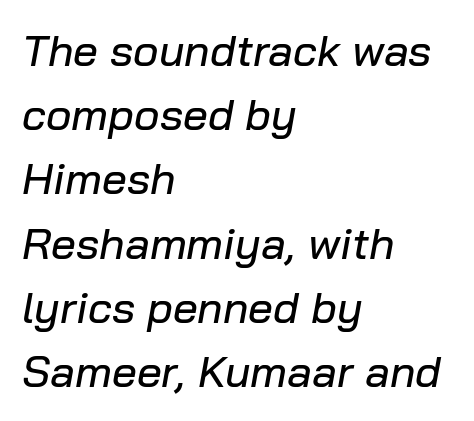
Q: Is the text italic (slanted)? A: Yes, it leans right by about 10 degrees.
Q: Is the text underlined? A: No.
Q: How is the paragraph aligned? A: Left-aligned.
Q: Is the spacing between letters normal or unusually wide? A: Normal.
Q: Is the spacing between lines tight, normal or loose? A: Normal.
Q: Width (condensed, normal, or wide)? A: Normal.
Q: Stroke contrast? A: Low.
Q: x-height? A: Medium.
Q: Monospaced? A: No.
